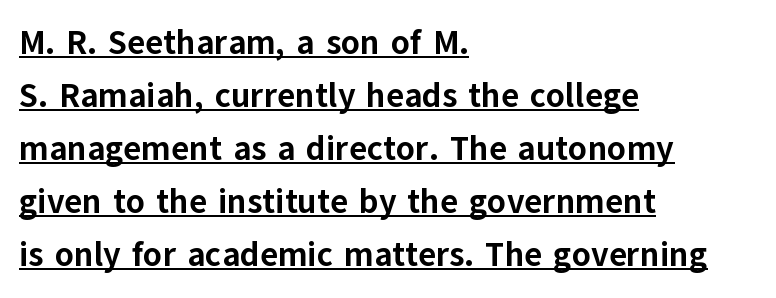
You can tell from the bare stems that sans-serif type was used. Does the weight exceed regular? Yes, all the way to bold. Descenders here cross a horizontal rule under the line. Each letter keeps its own natural width here, so spacing adapts to shape. Reading down the block, your eye returns to a fixed left position each line. If you drew a line through each stem, it would be perfectly vertical.
